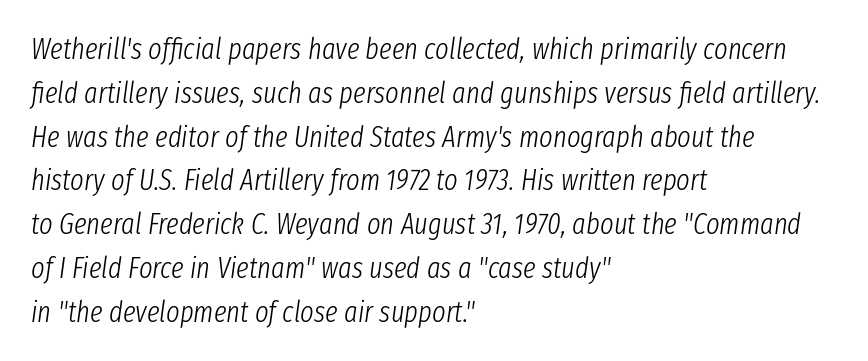
The image shows 29 px light, condensed type, italic (leaning right); set left-aligned, normal line spacing (1.51x), normal letter spacing, not underlined; low stroke contrast and a medium x-height.
